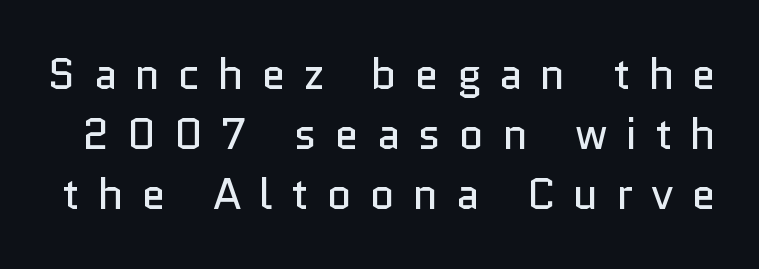
{"serif": "no", "italic": "no", "bold": "no", "weight": "regular", "width": "normal", "stroke_contrast": "low", "x_height": "medium", "monospaced": "no", "underline": "no", "line_spacing": "normal", "line_spacing_ratio": 1.4, "letter_spacing": "wide", "letter_spacing_em": 0.42, "glyph_px": 43}
